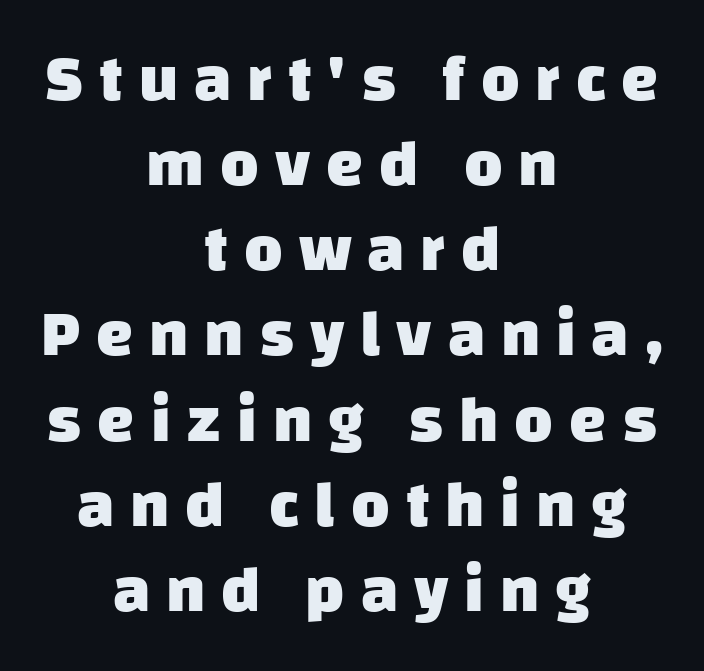
The image shows 66 px heavy sans-serif type; set centered, normal line spacing (1.29x), unusually wide letter spacing (+0.24 em), not underlined; low stroke contrast and a large x-height.
